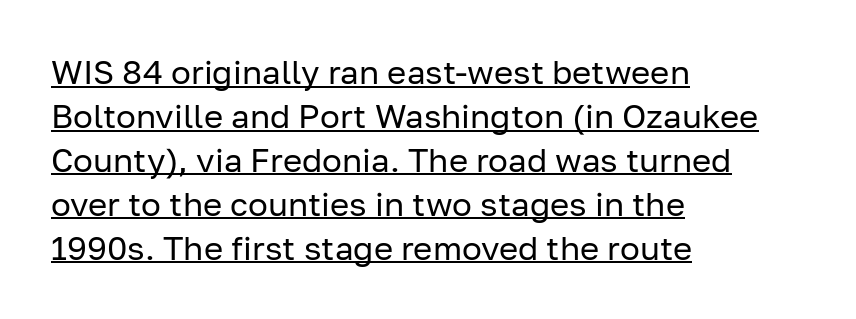
{"serif": "no", "italic": "no", "bold": "no", "weight": "regular", "width": "normal", "stroke_contrast": "low", "x_height": "medium", "monospaced": "no", "underline": "yes", "align": "left", "line_spacing": "normal", "line_spacing_ratio": 1.33, "letter_spacing": "normal", "letter_spacing_em": 0.0, "glyph_px": 33}
